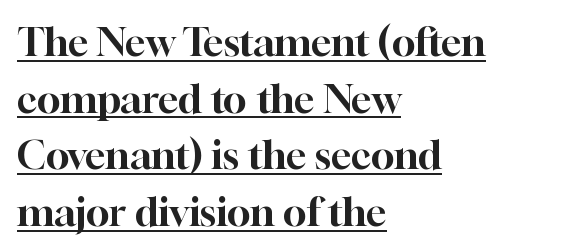
{"serif": "yes", "italic": "no", "width": "normal", "stroke_contrast": "high", "x_height": "medium", "monospaced": "no", "underline": "yes", "align": "left", "line_spacing": "normal", "line_spacing_ratio": 1.45, "letter_spacing": "normal", "letter_spacing_em": 0.0, "glyph_px": 39}
